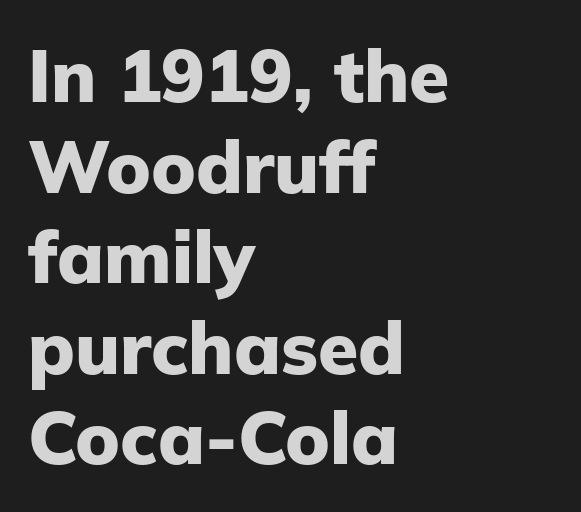
{"serif": "no", "italic": "no", "bold": "yes", "weight": "heavy", "width": "normal", "stroke_contrast": "low", "x_height": "medium", "monospaced": "no", "underline": "no", "align": "left", "line_spacing_ratio": 1.24, "letter_spacing": "normal", "letter_spacing_em": 0.0, "glyph_px": 73}
